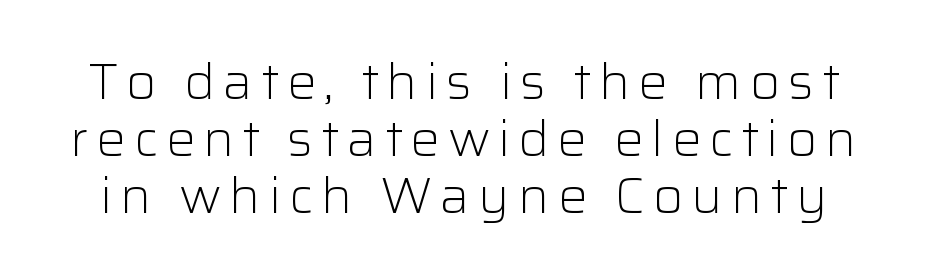
Q: Is the text bold? A: No.
Q: Is the text italic (slanted)? A: No, it is upright.
Q: Is the typeface a serif or a sans-serif typeface? A: Sans-serif.
Q: Is the text underlined? A: No.
Q: Width (condensed, normal, or wide)? A: Normal.
Q: Stroke contrast? A: Low.
Q: x-height? A: Medium.
Q: Monospaced? A: No.
